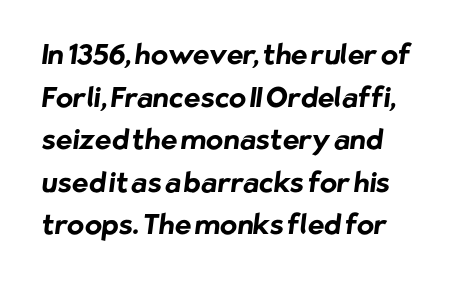
The image shows 28 px bold sans-serif type; set normal line spacing (1.52x), normal letter spacing, not underlined; low stroke contrast and a medium x-height.
